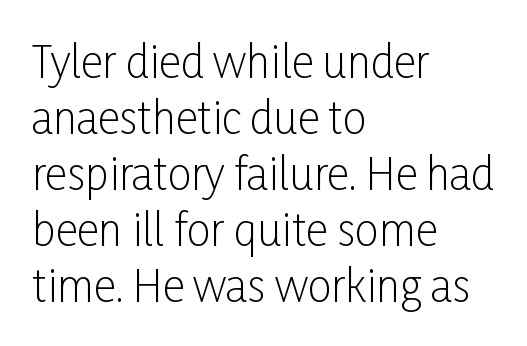
{"serif": "no", "italic": "no", "bold": "no", "weight": "light", "width": "condensed", "stroke_contrast": "low", "x_height": "medium", "monospaced": "no", "underline": "no", "align": "left", "line_spacing": "normal", "line_spacing_ratio": 1.3, "letter_spacing": "normal", "letter_spacing_em": 0.0, "glyph_px": 43}
